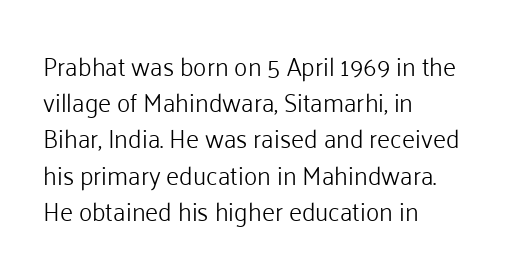
The cut favours lightness, reaching ordinary text weight at its darkest. Left-aligned paragraph, ragged on the right. There is no visible air inserted between adjacent glyphs. Has an underline been added? It has not. Upright lettering throughout. Leading matches the norm, producing a regular column.
